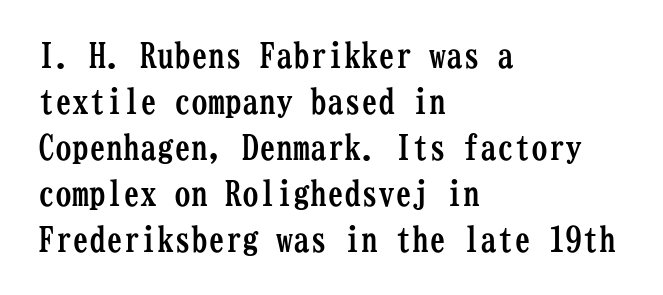
The image shows 34 px semibold, condensed serif type, upright, monospaced; set left-aligned, normal line spacing (1.35x), normal letter spacing, not underlined; low stroke contrast and a medium x-height.
